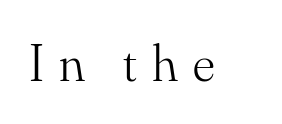
No extra ink here — the face is not bold. The letters carry serifs — small finishing strokes at the ends of their stems. Nope, not italic — everything's standing straight. Do the characters align in a grid? No, the font is proportional. Someone cranked the tracking dial way up on this one.
